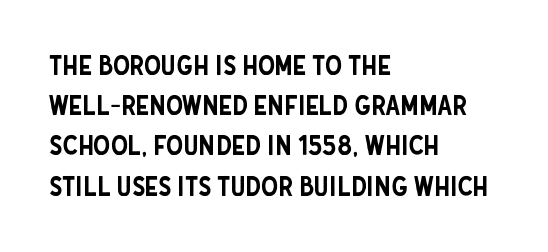
{"italic": "no", "underline": "no", "align": "left", "line_spacing": "normal", "line_spacing_ratio": 1.49, "letter_spacing": "normal", "letter_spacing_em": 0.0, "glyph_px": 27}
